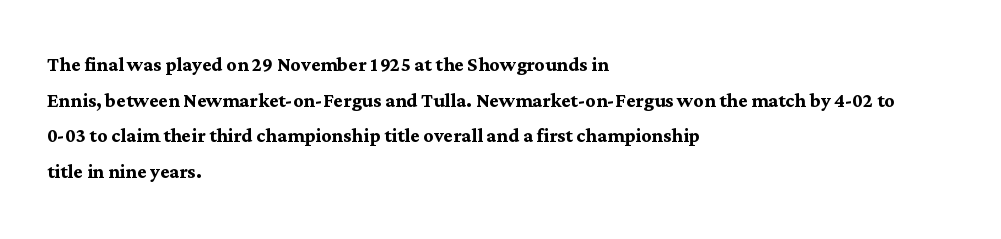
{"italic": "no", "bold": "yes", "underline": "no", "align": "left", "line_spacing": "normal", "line_spacing_ratio": 1.43, "letter_spacing": "normal", "letter_spacing_em": 0.0, "glyph_px": 25}
